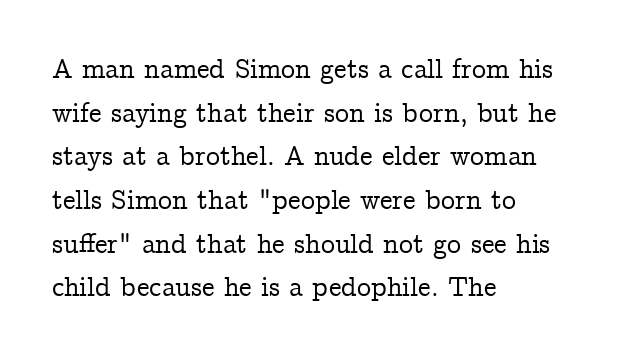
{"serif": "yes", "italic": "no", "width": "normal", "stroke_contrast": "low", "x_height": "medium", "monospaced": "no", "underline": "no", "align": "left", "line_spacing": "normal", "line_spacing_ratio": 1.56, "letter_spacing": "normal", "letter_spacing_em": 0.0, "glyph_px": 28}
